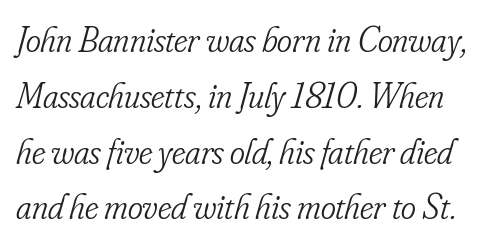
Caption: standard tracking, unaltered. Spacing verdict: proportional, widths tailored to each character. Heaviness? Minimal to ordinary, like unemphasized prose. The lines sit at an ordinary, default distance from one another. What kind of face is this? One with serifs.
